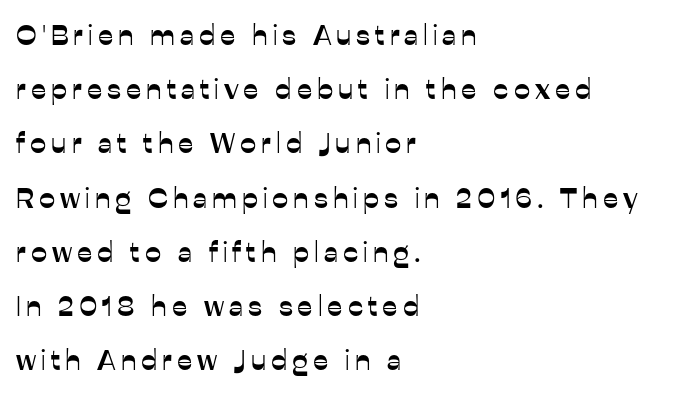
Q: Is the text italic (slanted)? A: No, it is upright.
Q: Is the typeface a serif or a sans-serif typeface? A: Sans-serif.
Q: Is the text underlined? A: No.
Q: How is the paragraph aligned? A: Left-aligned.
Q: Width (condensed, normal, or wide)? A: Normal.
Q: Stroke contrast? A: Low.
Q: x-height? A: Medium.
Q: Monospaced? A: No.
